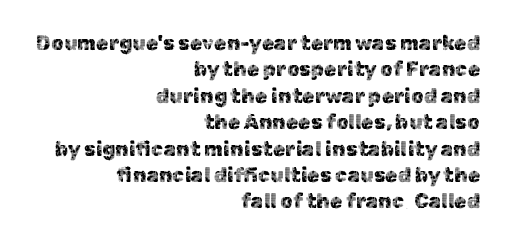
The image shows 20 px text type, upright; set right-aligned, normal line spacing (1.32x), normal letter spacing, not underlined.
